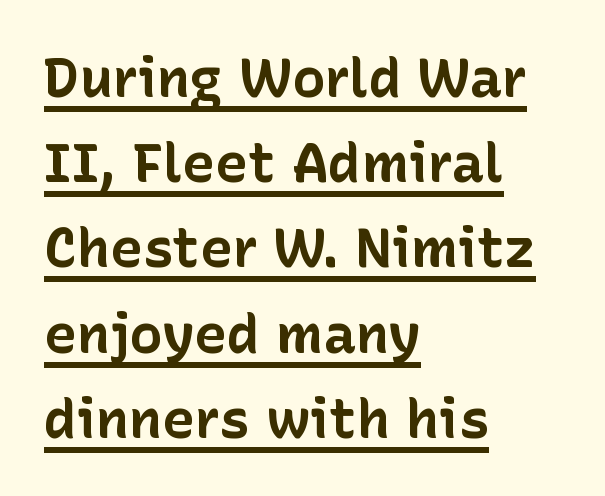
Q: Is the text bold? A: Yes.
Q: Is the text italic (slanted)? A: No, it is upright.
Q: Is the typeface a serif or a sans-serif typeface? A: Sans-serif.
Q: Is the text underlined? A: Yes.
Q: How is the paragraph aligned? A: Left-aligned.
Q: Is the spacing between letters normal or unusually wide? A: Normal.
Q: Is the spacing between lines tight, normal or loose? A: Normal.
Q: Width (condensed, normal, or wide)? A: Normal.
Q: Stroke contrast? A: Low.
Q: x-height? A: Medium.
Q: Monospaced? A: No.
